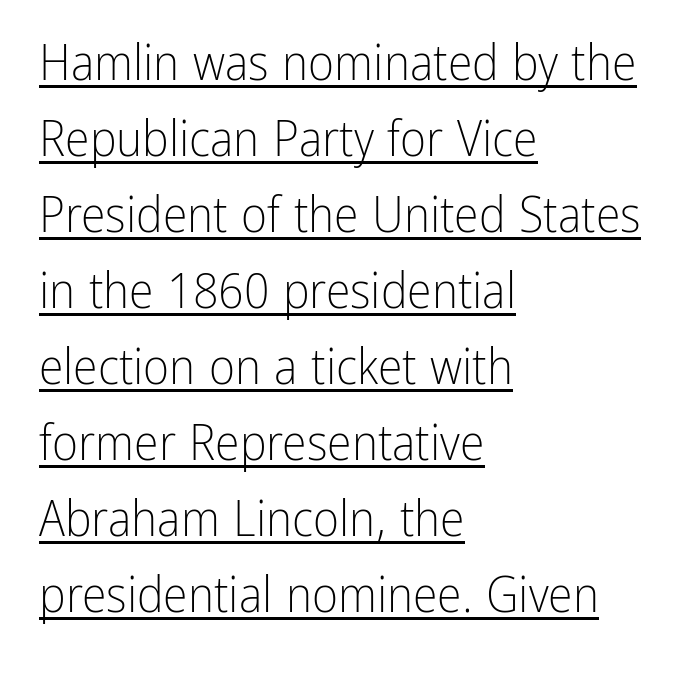
Every row of glyphs begins at an identical x-position on the left. The letters stand straight up with perfectly vertical stems. Between one letter and the next there's only the usual sliver of space. The passage shown is typeset with a sans-serif family. The passage shown is not bold in any degree.
